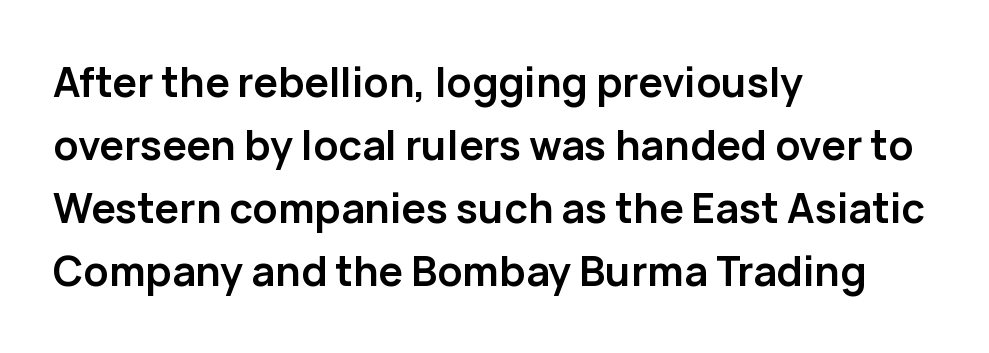
Q: Is the text bold? A: Yes.
Q: Is the text italic (slanted)? A: No, it is upright.
Q: Is the typeface a serif or a sans-serif typeface? A: Sans-serif.
Q: Is the text underlined? A: No.
Q: How is the paragraph aligned? A: Left-aligned.
Q: Is the spacing between letters normal or unusually wide? A: Normal.
Q: Is the spacing between lines tight, normal or loose? A: Normal.
Q: Width (condensed, normal, or wide)? A: Normal.
Q: Stroke contrast? A: Low.
Q: x-height? A: Medium.
Q: Monospaced? A: No.
